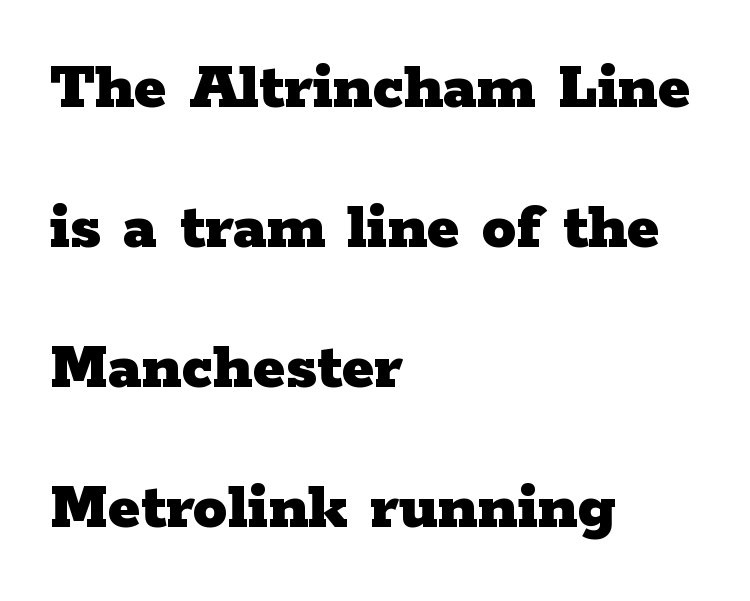
The image shows 69 px heavy, wide serif type, upright; set left-aligned, loose line spacing (2.03x), normal letter spacing, not underlined; low stroke contrast and a medium x-height.
